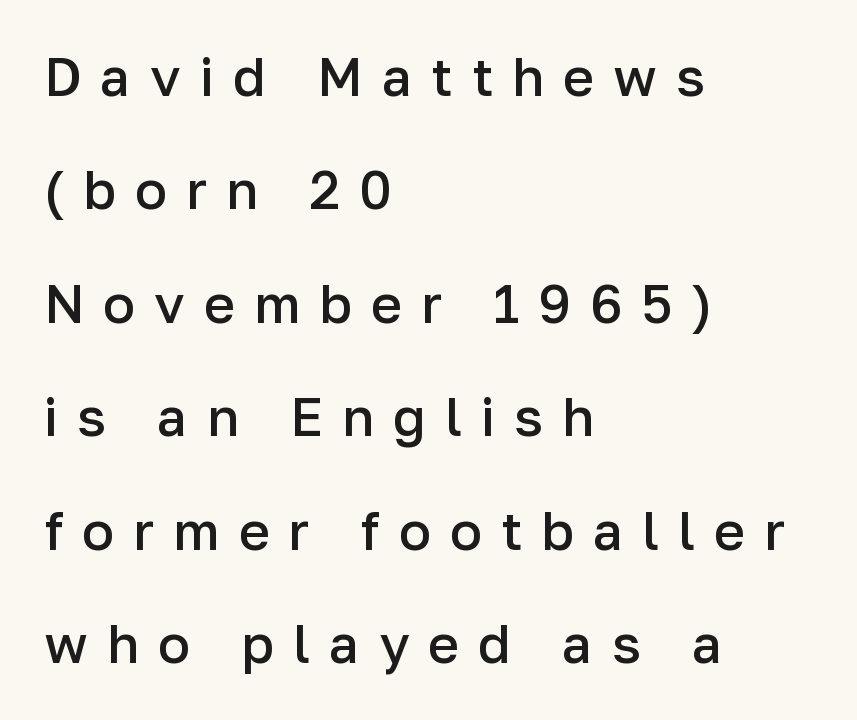
The image shows 53 px semibold sans-serif type, upright; set left-aligned, loose line spacing (2.14x), unusually wide letter spacing (+0.36 em), not underlined; low stroke contrast and a medium x-height.
